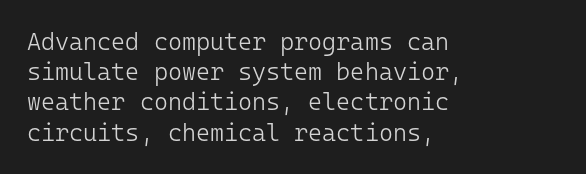
{"italic": "no", "bold": "no", "underline": "no", "align": "left", "line_spacing": "normal", "line_spacing_ratio": 1.26, "letter_spacing": "normal", "letter_spacing_em": 0.0, "glyph_px": 24}
